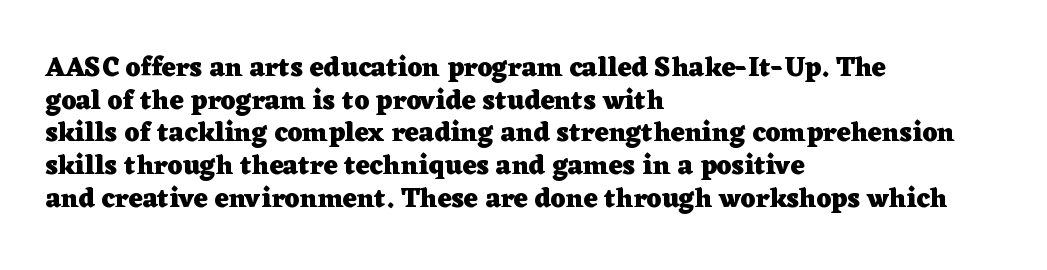
{"italic": "no", "bold": "yes", "underline": "no", "align": "left", "line_spacing_ratio": 1.21, "letter_spacing": "normal", "letter_spacing_em": 0.0, "glyph_px": 27}
